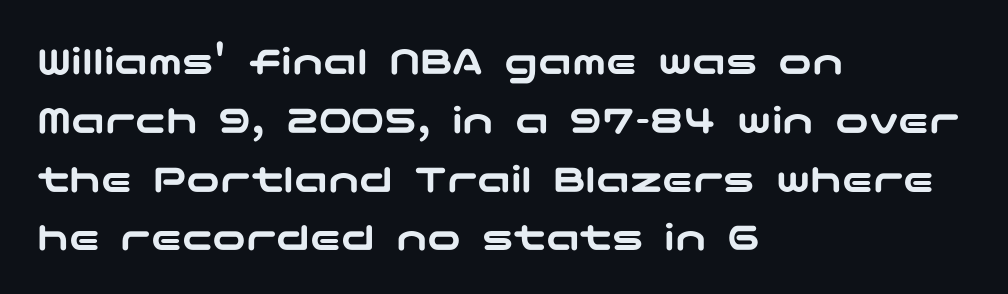
Q: Is the text italic (slanted)? A: No, it is upright.
Q: Is the typeface a serif or a sans-serif typeface? A: Sans-serif.
Q: Is the text underlined? A: No.
Q: How is the paragraph aligned? A: Left-aligned.
Q: Is the spacing between letters normal or unusually wide? A: Normal.
Q: Is the spacing between lines tight, normal or loose? A: Normal.
Q: Width (condensed, normal, or wide)? A: Wide.
Q: Stroke contrast? A: Low.
Q: x-height? A: Medium.
